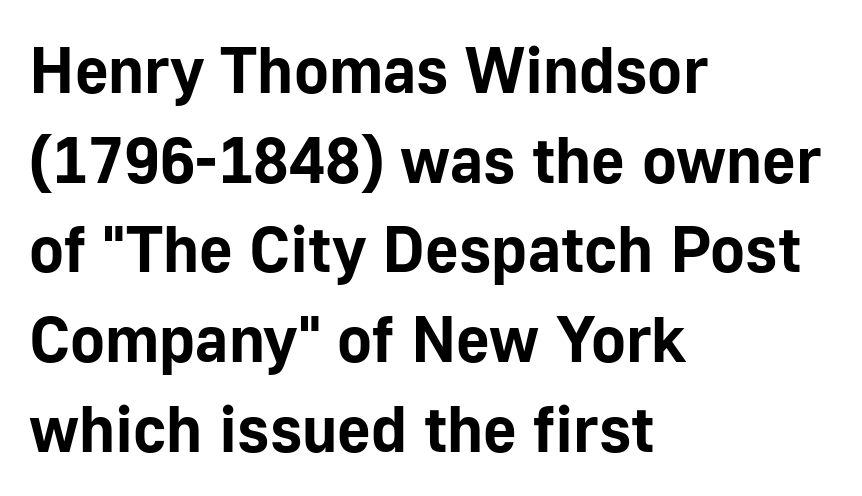
Q: Is the text bold? A: Yes.
Q: Is the text italic (slanted)? A: No, it is upright.
Q: Is the typeface a serif or a sans-serif typeface? A: Sans-serif.
Q: Is the text underlined? A: No.
Q: How is the paragraph aligned? A: Left-aligned.
Q: Is the spacing between letters normal or unusually wide? A: Normal.
Q: Is the spacing between lines tight, normal or loose? A: Normal.
Q: Width (condensed, normal, or wide)? A: Normal.
Q: Stroke contrast? A: Low.
Q: x-height? A: Medium.
Q: Monospaced? A: No.
